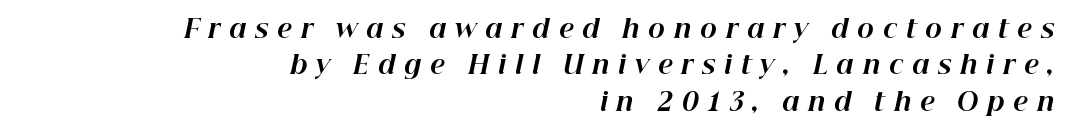
Q: Is the text bold? A: Yes.
Q: Is the text italic (slanted)? A: Yes, it leans right by about 12 degrees.
Q: Is the text underlined? A: No.
Q: How is the paragraph aligned? A: Right-aligned.
Q: Is the spacing between letters normal or unusually wide? A: Unusually wide.
Q: Is the spacing between lines tight, normal or loose? A: Normal.
